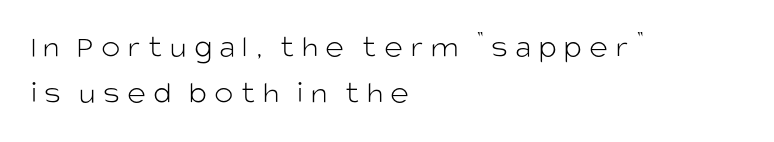
{"serif": "no", "italic": "no", "bold": "no", "weight": "light", "width": "normal", "stroke_contrast": "low", "x_height": "large", "monospaced": "no", "underline": "no", "align": "left", "line_spacing": "normal", "line_spacing_ratio": 1.44, "letter_spacing": "wide", "letter_spacing_em": 0.23, "glyph_px": 32}
